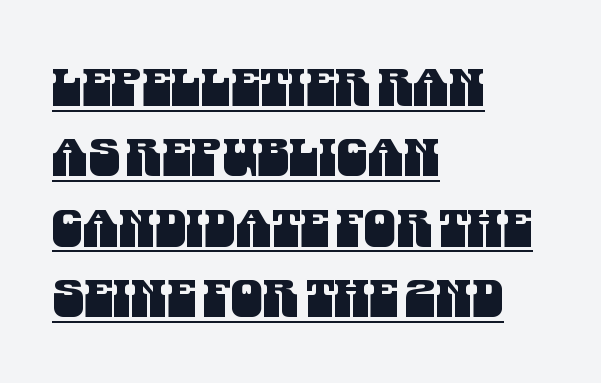
{"serif": "no", "width": "condensed", "stroke_contrast": "medium", "x_height": "large", "monospaced": "no", "underline": "yes", "align": "left", "line_spacing": "normal", "line_spacing_ratio": 1.38, "letter_spacing": "normal", "letter_spacing_em": 0.0, "glyph_px": 51}
